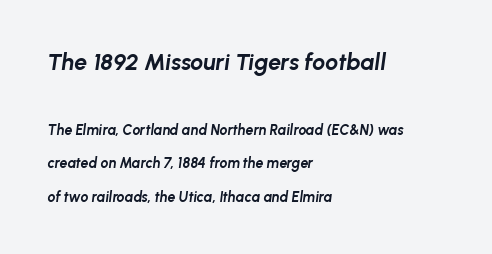
{"italic": "yes", "lean": "right", "slant_degrees": 8, "bold": "yes", "underline": "no", "align": "left", "line_spacing": "loose", "line_spacing_ratio": 2.38, "letter_spacing": "normal", "letter_spacing_em": 0.0, "larger_block": "first", "size_ratio": 1.64, "glyph_px": 23}
